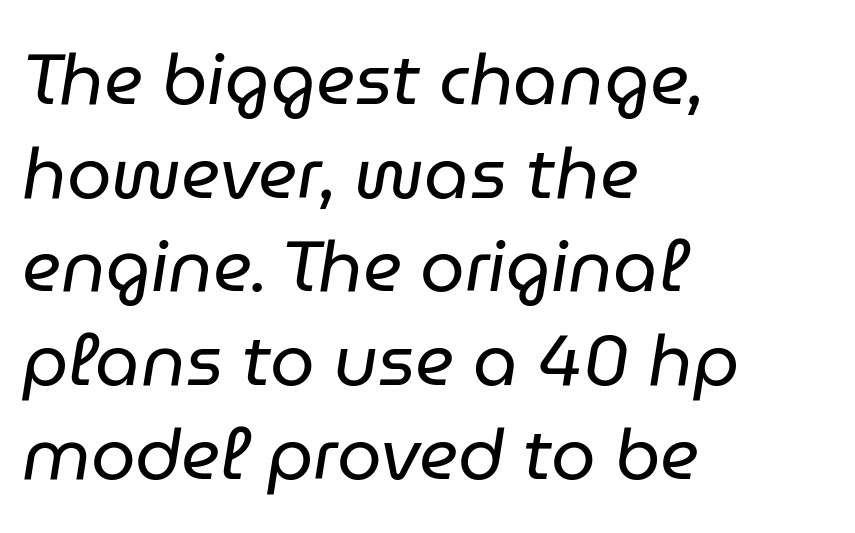
{"italic": "yes", "lean": "right", "slant_degrees": 9, "bold": "no", "weight": "regular", "width": "normal", "stroke_contrast": "low", "x_height": "medium", "monospaced": "no", "underline": "no", "align": "left", "line_spacing": "normal", "line_spacing_ratio": 1.32, "letter_spacing": "normal", "letter_spacing_em": 0.0, "glyph_px": 71}
